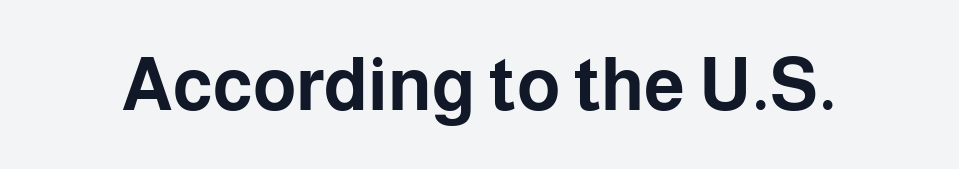
The image shows 73 px bold sans-serif type, upright; set normal letter spacing, not underlined; low stroke contrast and a medium x-height.
